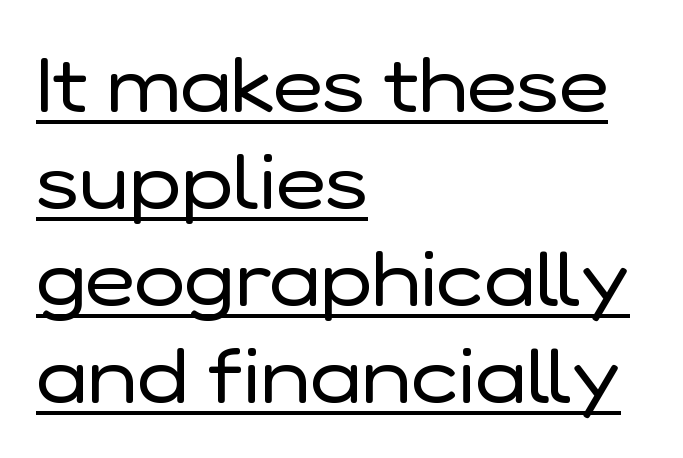
The image shows 77 px regular-weight sans-serif type, upright; set left-aligned, normal line spacing (1.26x), normal letter spacing, underlined; low stroke contrast and a medium x-height.
